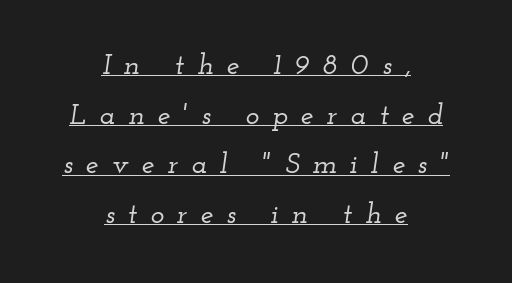
Q: Is the text italic (slanted)? A: Yes, it leans right by about 12 degrees.
Q: Is the typeface a serif or a sans-serif typeface? A: Serif.
Q: Is the text underlined? A: Yes.
Q: How is the paragraph aligned? A: Centered.
Q: Is the spacing between letters normal or unusually wide? A: Unusually wide.
Q: Width (condensed, normal, or wide)? A: Wide.
Q: Stroke contrast? A: Low.
Q: x-height? A: Small.
Q: Monospaced? A: No.
